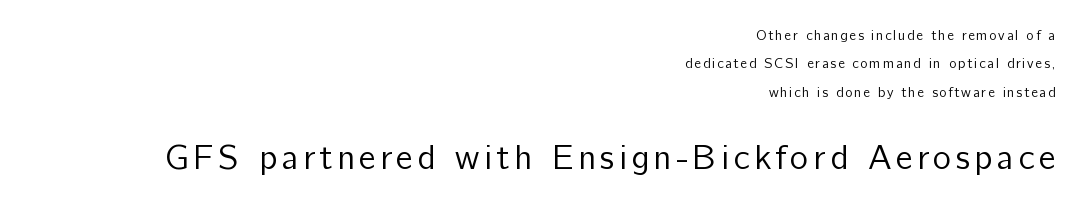
Q: Is the text bold? A: No.
Q: Is the text italic (slanted)? A: No, it is upright.
Q: Is the typeface a serif or a sans-serif typeface? A: Sans-serif.
Q: Is the text underlined? A: No.
Q: How is the paragraph aligned? A: Right-aligned.
Q: Is the spacing between lines tight, normal or loose? A: Loose.
Q: Which block of text is set in a larger size, the first (top) or the second (bottom)? A: The second (bottom) one.
Q: Width (condensed, normal, or wide)? A: Normal.
Q: Stroke contrast? A: Low.
Q: x-height? A: Medium.
Q: Monospaced? A: No.
